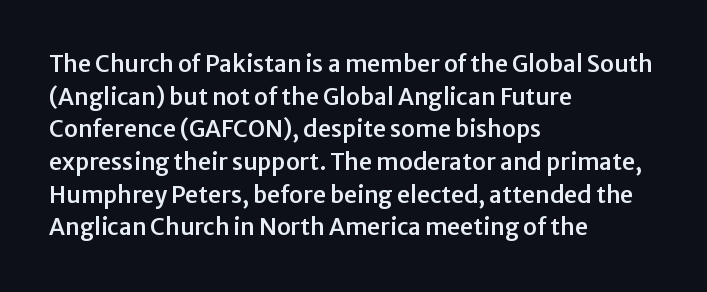
{"italic": "no", "underline": "no", "align": "left", "line_spacing": "normal", "line_spacing_ratio": 1.42, "letter_spacing": "normal", "letter_spacing_em": 0.0, "glyph_px": 23}
